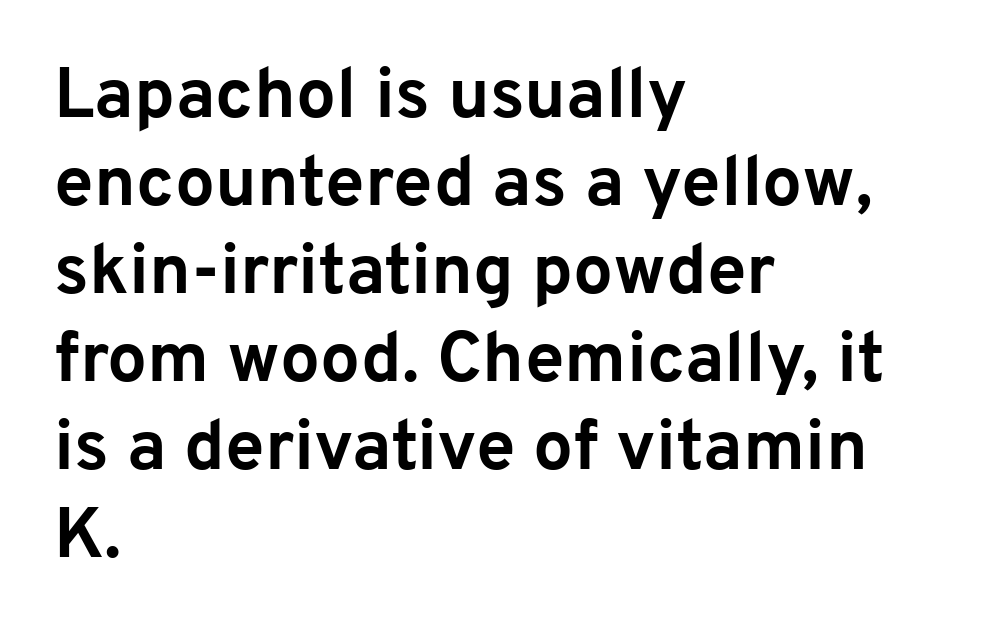
{"serif": "no", "italic": "no", "bold": "yes", "weight": "bold", "width": "normal", "stroke_contrast": "low", "x_height": "medium", "monospaced": "no", "underline": "no", "align": "left", "line_spacing_ratio": 1.24, "letter_spacing": "normal", "letter_spacing_em": 0.0, "glyph_px": 71}
